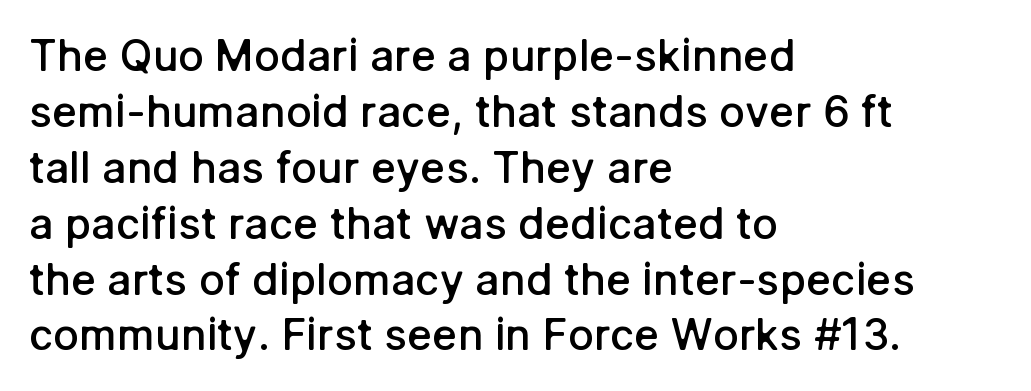
The image shows 43 px semibold sans-serif type, upright; set left-aligned, normal line spacing (1.3x), normal letter spacing, not underlined; low stroke contrast and a medium x-height.
